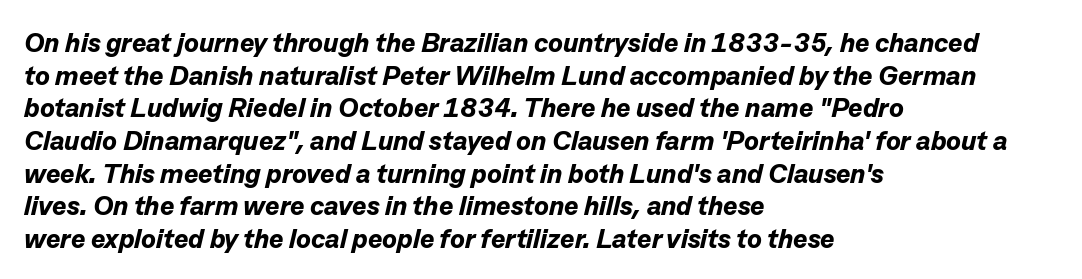
{"italic": "yes", "lean": "right", "slant_degrees": 13, "bold": "yes", "underline": "no", "align": "left", "line_spacing_ratio": 1.21, "letter_spacing": "normal", "letter_spacing_em": 0.0, "glyph_px": 27}
